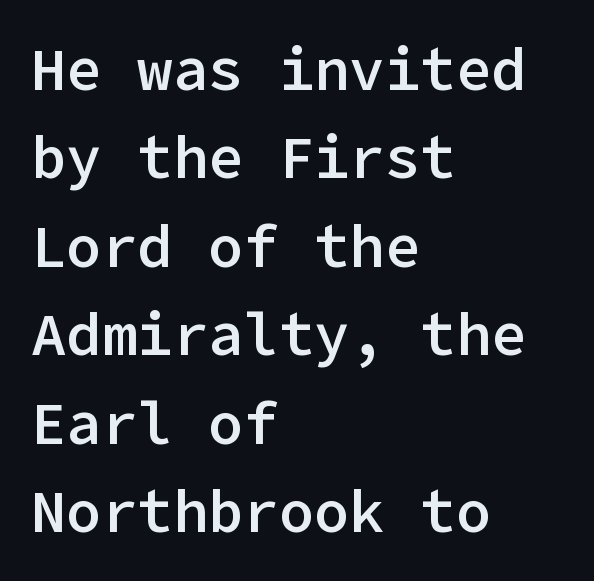
Q: Is the text bold? A: Semi-bold.
Q: Is the text italic (slanted)? A: No, it is upright.
Q: Is the typeface a serif or a sans-serif typeface? A: Sans-serif.
Q: Is the text underlined? A: No.
Q: How is the paragraph aligned? A: Left-aligned.
Q: Is the spacing between letters normal or unusually wide? A: Normal.
Q: Is the spacing between lines tight, normal or loose? A: Normal.
Q: Width (condensed, normal, or wide)? A: Normal.
Q: Stroke contrast? A: Low.
Q: x-height? A: Medium.
